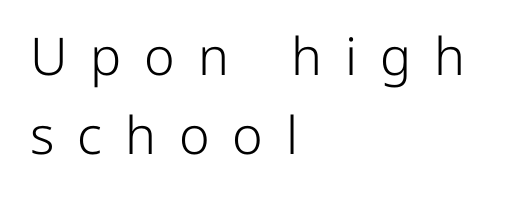
Any mark beneath the type? The region is blank. The lettering stays uniformly vertical, giving the passage a roman look. Inter-character spacing is expanded well beyond the font's built-in metrics. Baseline-to-baseline distance is the conventional proportion of letter height. Observe the absence of serifs on each vertical stroke in this sample. Layout note: lines flush left.
